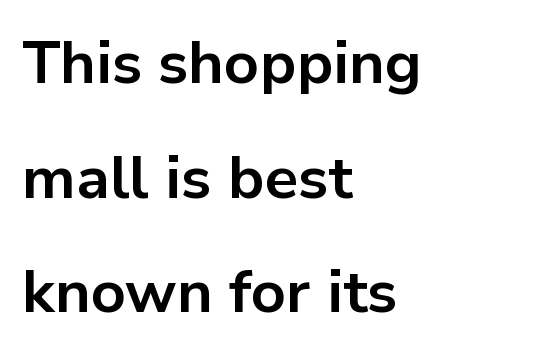
Q: Is the text bold? A: Yes.
Q: Is the text italic (slanted)? A: No, it is upright.
Q: Is the typeface a serif or a sans-serif typeface? A: Sans-serif.
Q: Is the text underlined? A: No.
Q: How is the paragraph aligned? A: Left-aligned.
Q: Is the spacing between letters normal or unusually wide? A: Normal.
Q: Is the spacing between lines tight, normal or loose? A: Loose.
Q: Width (condensed, normal, or wide)? A: Normal.
Q: Stroke contrast? A: Low.
Q: x-height? A: Medium.
Q: Monospaced? A: No.
